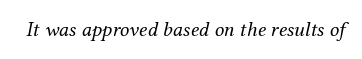
{"italic": "yes", "lean": "right", "slant_degrees": 12, "bold": "no", "underline": "no", "letter_spacing": "normal", "letter_spacing_em": 0.0, "glyph_px": 21}
